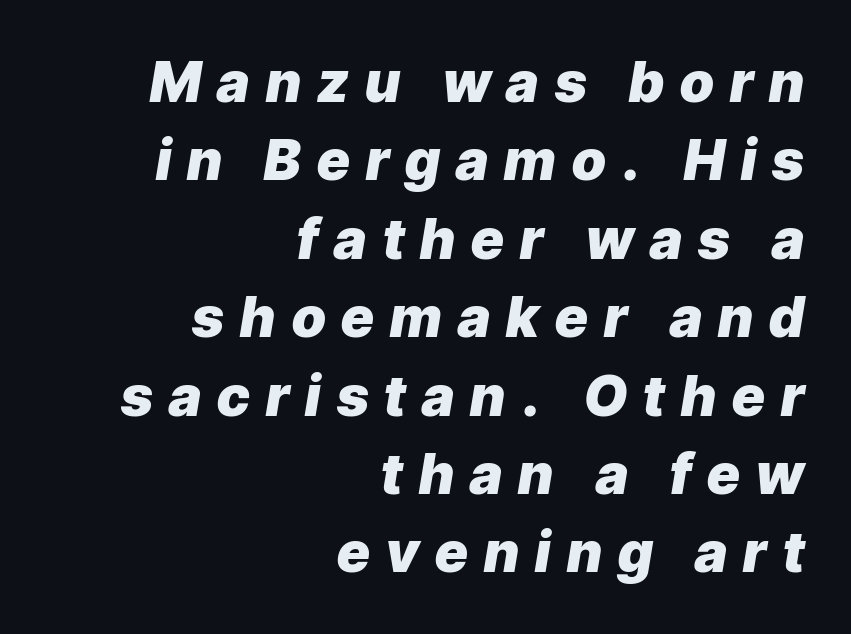
Q: Is the text bold? A: Yes.
Q: Is the text italic (slanted)? A: Yes, it leans right by about 9 degrees.
Q: Is the text underlined? A: No.
Q: How is the paragraph aligned? A: Right-aligned.
Q: Is the spacing between letters normal or unusually wide? A: Unusually wide.
Q: Is the spacing between lines tight, normal or loose? A: Normal.
Q: Width (condensed, normal, or wide)? A: Normal.
Q: Stroke contrast? A: Low.
Q: x-height? A: Medium.
Q: Monospaced? A: No.
